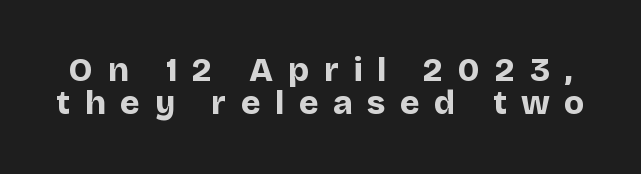
The image shows 33 px bold sans-serif type, upright; set tight line spacing (1.01x), unusually wide letter spacing (+0.45 em), not underlined; low stroke contrast and a large x-height.
